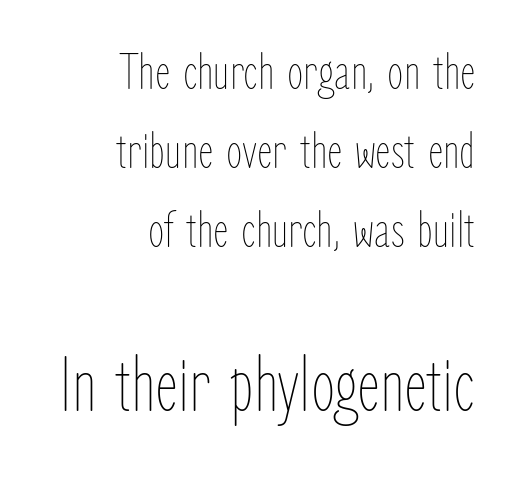
Q: Is the text bold? A: No.
Q: Is the text italic (slanted)? A: No, it is upright.
Q: Is the text underlined? A: No.
Q: How is the paragraph aligned? A: Right-aligned.
Q: Is the spacing between letters normal or unusually wide? A: Normal.
Q: Is the spacing between lines tight, normal or loose? A: Normal.
Q: Which block of text is set in a larger size, the first (top) or the second (bottom)? A: The second (bottom) one.
Q: Width (condensed, normal, or wide)? A: Condensed.
Q: Stroke contrast? A: Low.
Q: x-height? A: Medium.
Q: Monospaced? A: No.
